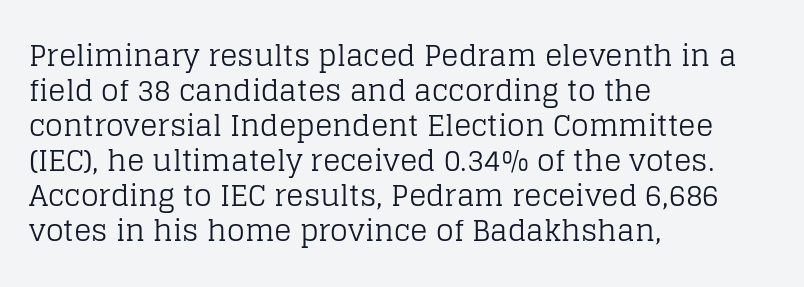
The image shows 29 px regular-weight serif type, upright; set left-aligned, line spacing 1.21x, normal letter spacing, not underlined; low stroke contrast and a large x-height.
